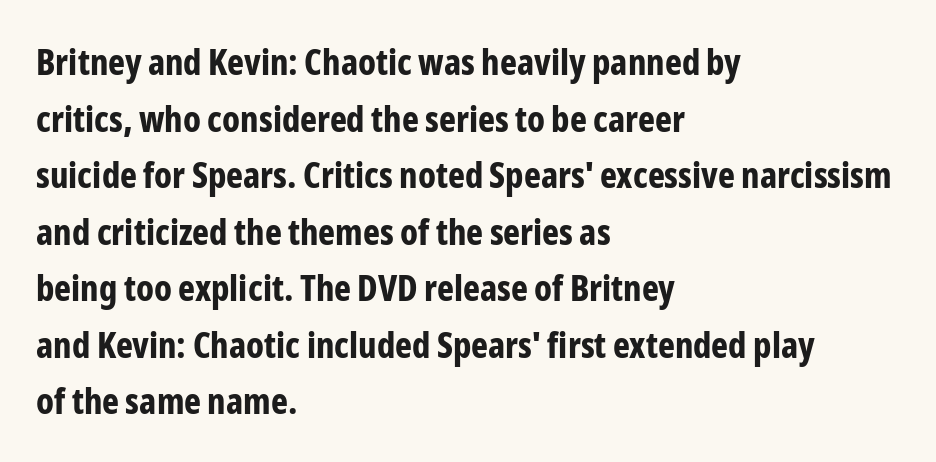
I'd describe the lettering as bold — thick and assertive. Grotesque or geometric, the face here clearly has no serifs. Character widths vary here, with narrow letters taking less room than wide ones. The rag falls on the right side of this text block. Unmarked baselines from the first word to the last. It's the straight-up-and-down kind of type.
